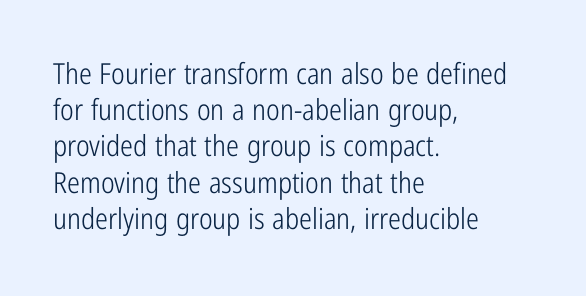
Spacing between characters is what you'd get straight out of the box. Varying glyph widths throughout — classic text-font behaviour. The space directly below the letters is spotless. Honestly, the row spacing looks completely unremarkable. Tall strokes in this sample are plumb rather than angled. Check where the strokes stop: nothing finishes them off — pure sans.
